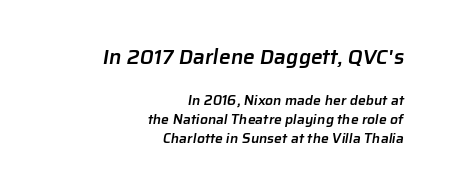
The image shows 21 px text type; set right-aligned, normal line spacing (1.37x), normal letter spacing, not underlined; the first (top) block is 1.5x larger.
